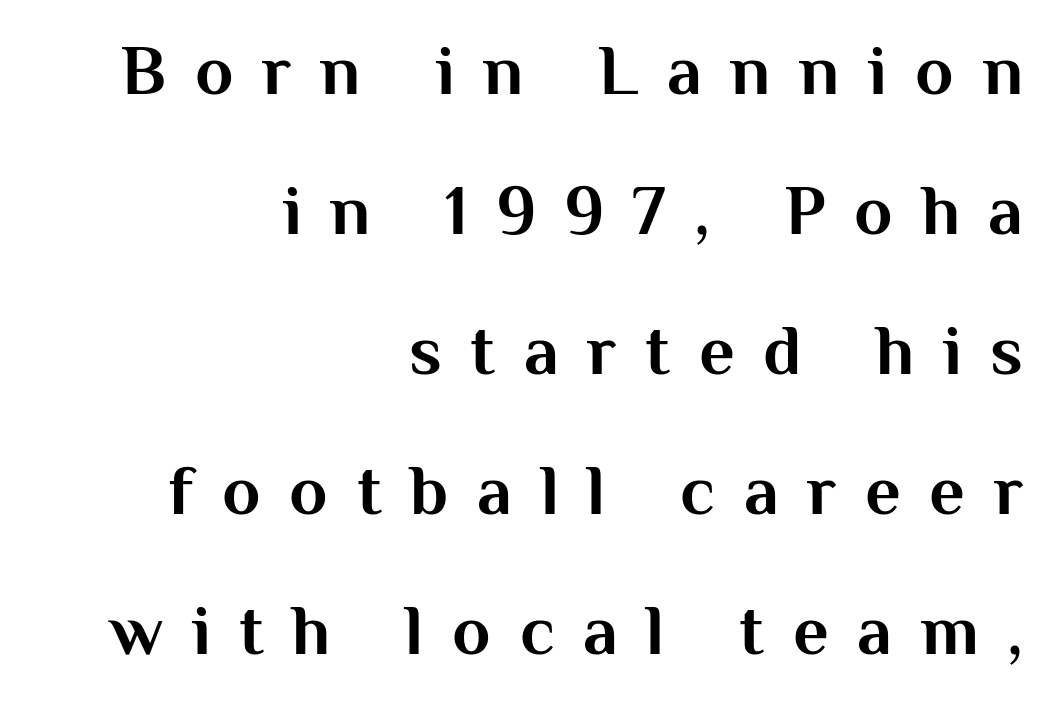
The image shows 70 px bold sans-serif type, upright; set right-aligned, loose line spacing (2.0x), unusually wide letter spacing (+0.41 em), not underlined; medium stroke contrast and a medium x-height.
